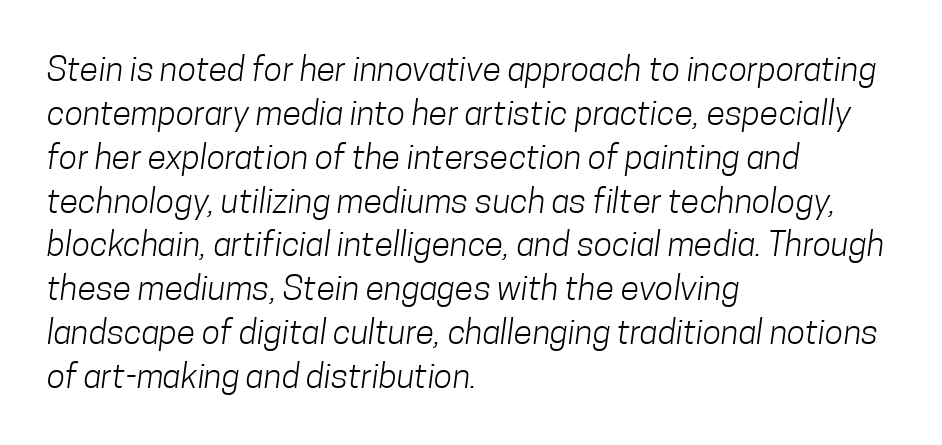
{"serif": "no", "bold": "no", "weight": "light", "width": "condensed", "stroke_contrast": "low", "x_height": "medium", "monospaced": "no", "underline": "no", "align": "left", "line_spacing": "normal", "line_spacing_ratio": 1.29, "letter_spacing": "normal", "letter_spacing_em": 0.0, "glyph_px": 34}
